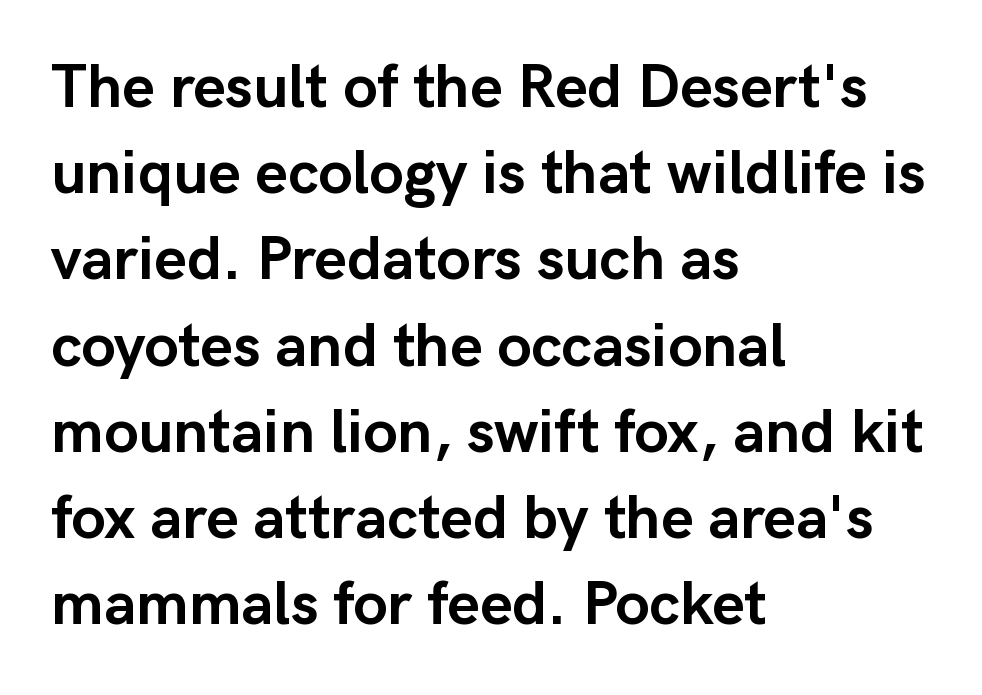
The image shows 62 px semibold sans-serif type, upright; set left-aligned, normal line spacing (1.39x), normal letter spacing, not underlined; low stroke contrast and a medium x-height.
